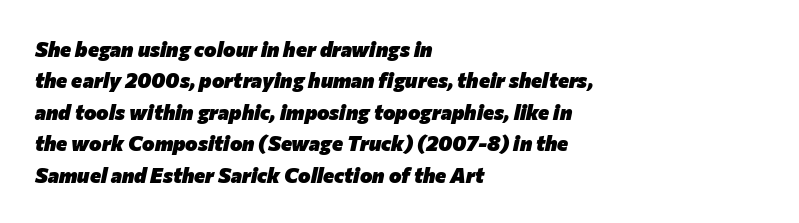
Tall strokes in this sample are angled rather than plumb. The block of text has a typical density, with ordinary space between rows. Honestly, the letter spacing is just normal — you wouldn't notice it. The text block is weighted toward the left margin, trailing off unevenly rightward.
